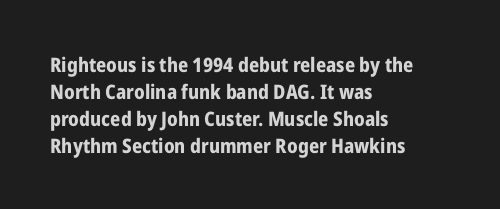
{"italic": "no", "bold": "yes", "underline": "no", "align": "left", "line_spacing": "normal", "line_spacing_ratio": 1.35, "letter_spacing": "normal", "letter_spacing_em": 0.0, "glyph_px": 20}
